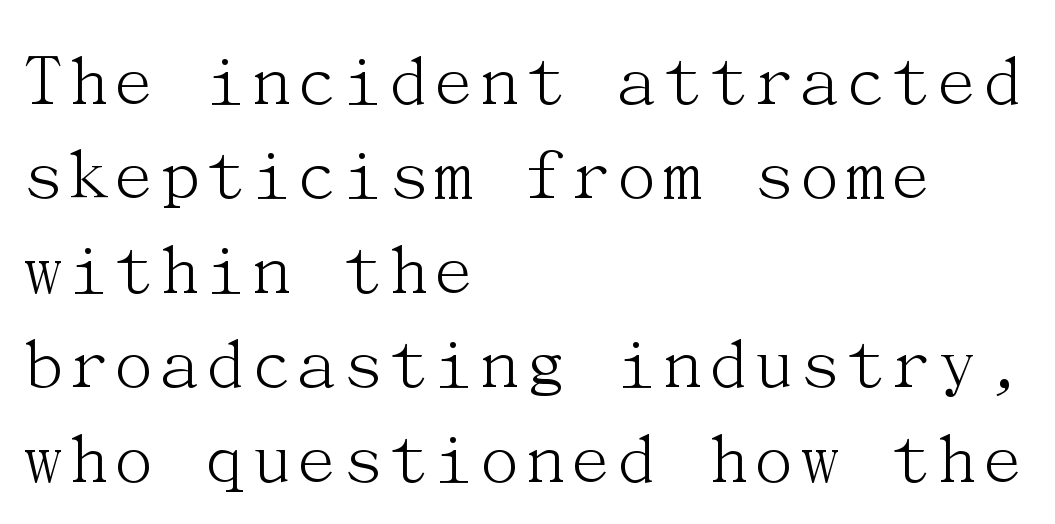
Which margin do the lines hug? The left one — the right edge is uneven. Weight class: somewhere from thin through regular. Observe the serifs anchoring each vertical stroke in this sample. Quick note: not italic, upright.
